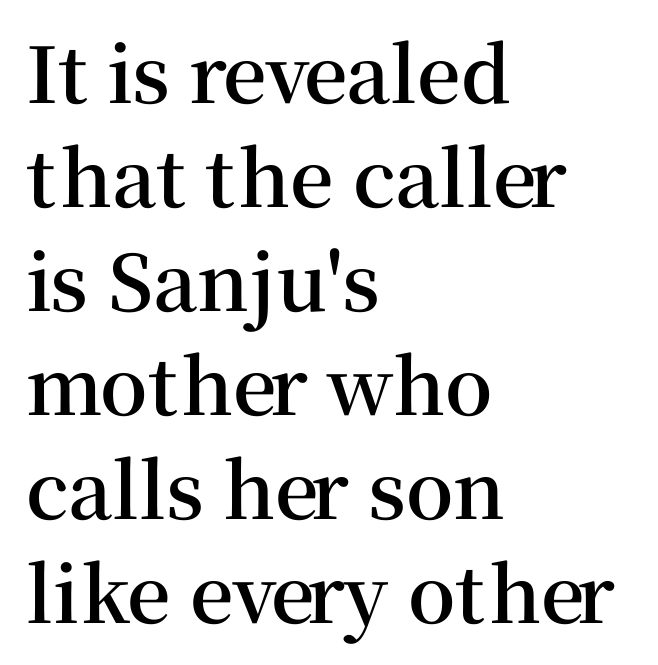
Characters remain perfectly vertical along every line. Check the space under the baseline: it is left empty. Is this a sans? No — the strokes have serifs. Each word holds together tightly as a unit, with standard inter-letter gaps. The text block is weighted toward the left margin, trailing off unevenly rightward.
